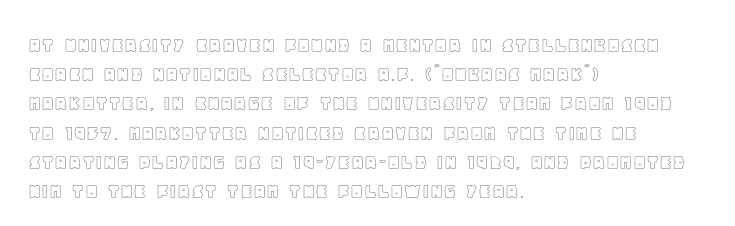
Q: Is the text italic (slanted)? A: No, it is upright.
Q: Is the text underlined? A: No.
Q: How is the paragraph aligned? A: Left-aligned.
Q: Is the spacing between letters normal or unusually wide? A: Normal.
Q: Is the spacing between lines tight, normal or loose? A: Normal.
